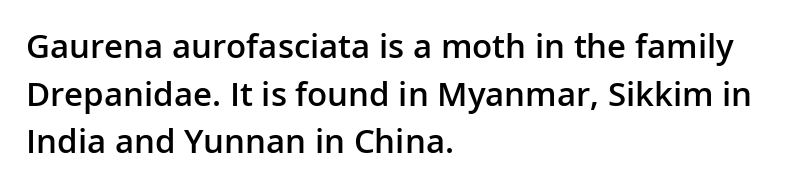
Q: Is the text bold? A: Semi-bold.
Q: Is the text italic (slanted)? A: No, it is upright.
Q: Is the typeface a serif or a sans-serif typeface? A: Sans-serif.
Q: Is the text underlined? A: No.
Q: How is the paragraph aligned? A: Left-aligned.
Q: Is the spacing between letters normal or unusually wide? A: Normal.
Q: Is the spacing between lines tight, normal or loose? A: Normal.
Q: Width (condensed, normal, or wide)? A: Normal.
Q: Stroke contrast? A: Low.
Q: x-height? A: Medium.
Q: Monospaced? A: No.
